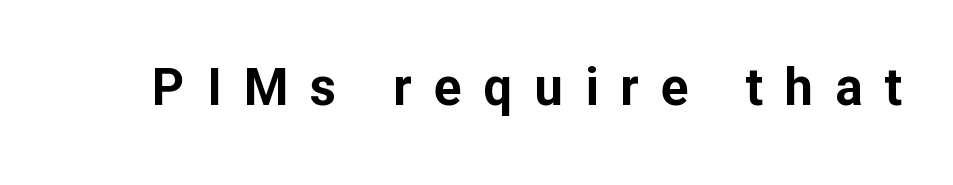
{"serif": "no", "italic": "no", "bold": "yes", "weight": "bold", "width": "normal", "stroke_contrast": "low", "x_height": "medium", "monospaced": "no", "underline": "no", "letter_spacing": "wide", "letter_spacing_em": 0.43, "glyph_px": 51}
